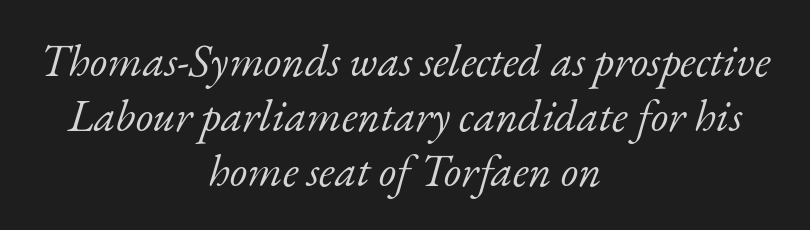
The image shows 45 px light serif type, italic (leaning right); set centered, line spacing 1.22x, normal letter spacing, not underlined; low stroke contrast and a small x-height.
